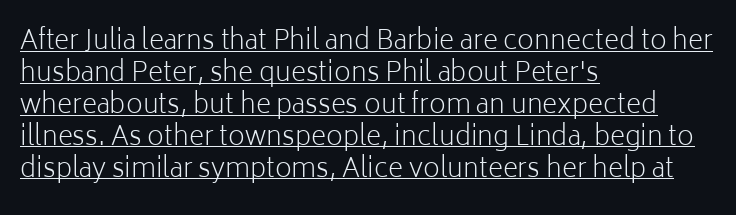
The image shows 26 px text type, upright; set left-aligned, line spacing 1.23x, normal letter spacing, underlined.
